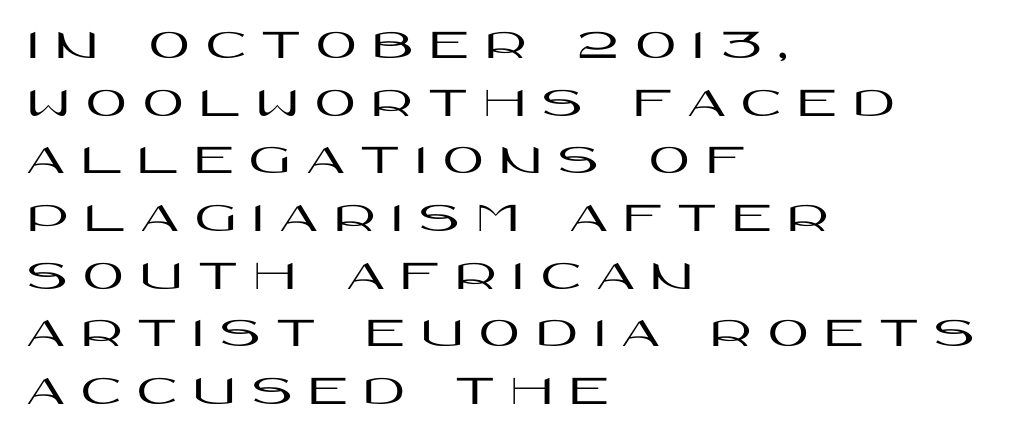
The image shows 44 px wide sans-serif type, upright; set left-aligned, normal line spacing (1.31x), unusually wide letter spacing (+0.37 em), not underlined; high stroke contrast and a large x-height.
